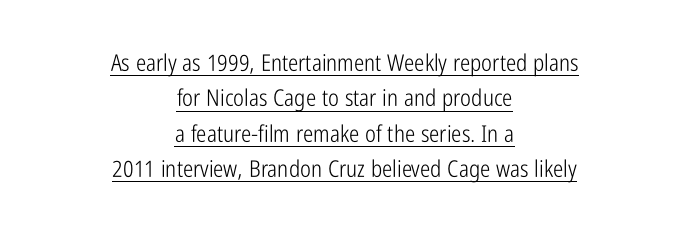
The image shows 23 px text type, upright; set centered, normal line spacing (1.54x), normal letter spacing, underlined.
